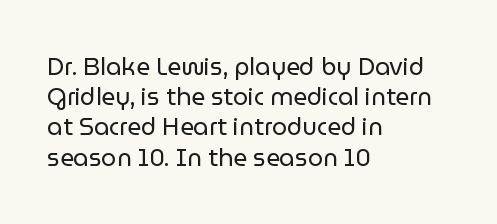
{"italic": "no", "bold": "no", "underline": "no", "align": "left", "line_spacing": "normal", "line_spacing_ratio": 1.26, "letter_spacing": "normal", "letter_spacing_em": 0.0, "glyph_px": 24}
